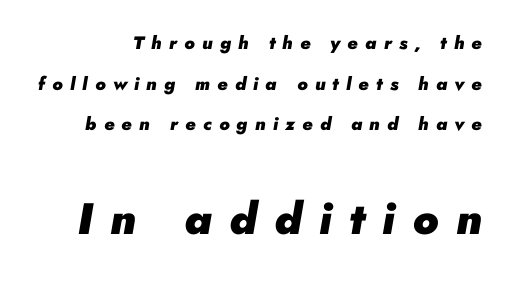
Q: Is the text bold? A: Yes.
Q: Is the text italic (slanted)? A: Yes, it leans right by about 10 degrees.
Q: Is the text underlined? A: No.
Q: Is the spacing between letters normal or unusually wide? A: Unusually wide.
Q: Is the spacing between lines tight, normal or loose? A: Loose.
Q: Which block of text is set in a larger size, the first (top) or the second (bottom)? A: The second (bottom) one.
Q: Width (condensed, normal, or wide)? A: Normal.
Q: Stroke contrast? A: Low.
Q: x-height? A: Small.
Q: Monospaced? A: No.
